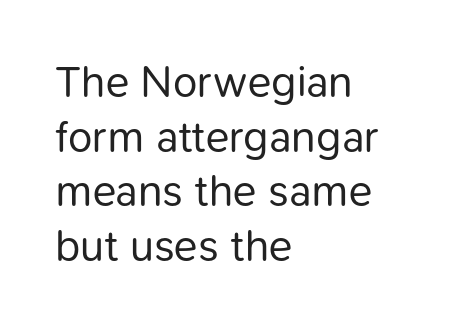
The image shows 44 px regular-weight sans-serif type, upright; set left-aligned, line spacing 1.24x, normal letter spacing, not underlined; low stroke contrast and a medium x-height.
